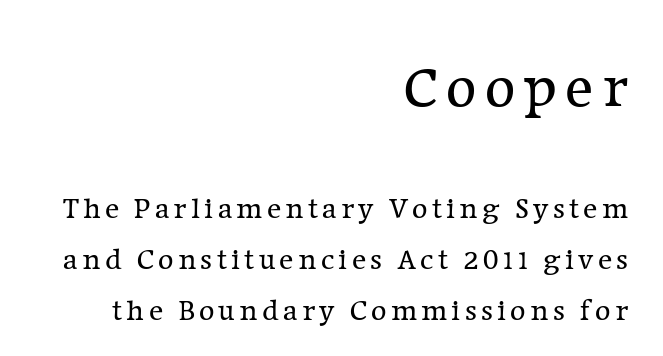
{"serif": "yes", "italic": "no", "bold": "no", "weight": "regular", "width": "normal", "stroke_contrast": "low", "x_height": "medium", "monospaced": "no", "underline": "no", "align": "right", "line_spacing": "normal", "line_spacing_ratio": 1.7, "larger_block": "first", "size_ratio": 1.97, "glyph_px": 59}
